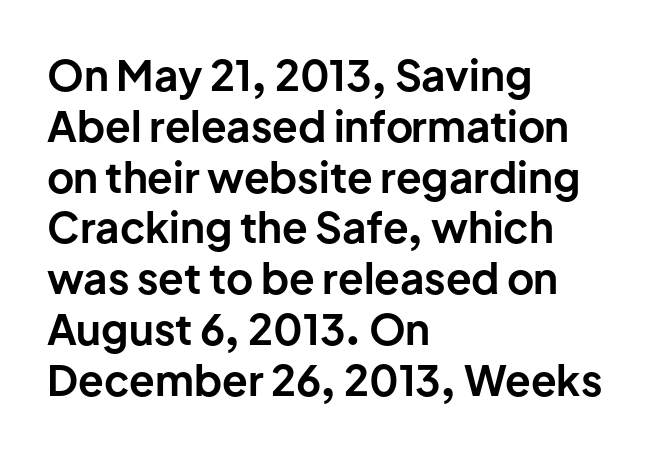
Glance below the letters and you will spot only blank space. Examine the stroke ends and you'll find no serifs. As a designer I'd log this as weight 700, bold. Unlike italic type, these characters show no tilt at all.
